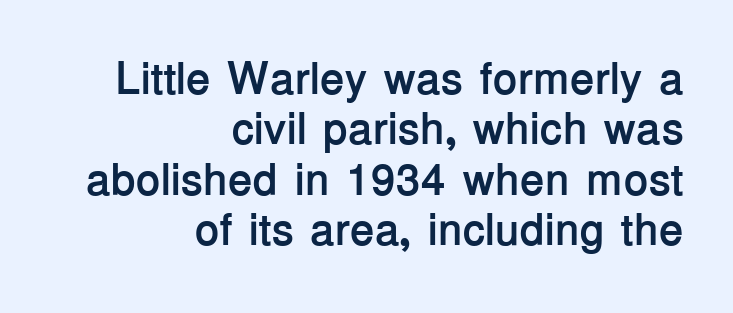
The image shows 45 px semibold sans-serif type, upright; set right-aligned, tight line spacing (1.12x), normal letter spacing, not underlined; low stroke contrast and a medium x-height.
